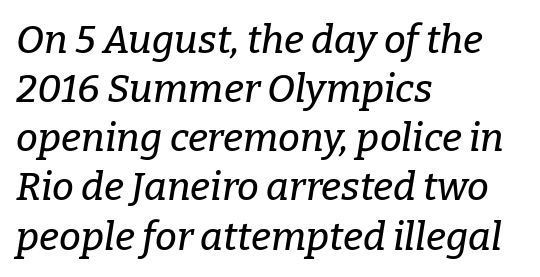
Q: Is the text italic (slanted)? A: Yes, it leans right by about 9 degrees.
Q: Is the typeface a serif or a sans-serif typeface? A: Serif.
Q: Is the text underlined? A: No.
Q: How is the paragraph aligned? A: Left-aligned.
Q: Is the spacing between letters normal or unusually wide? A: Normal.
Q: Is the spacing between lines tight, normal or loose? A: Normal.
Q: Width (condensed, normal, or wide)? A: Normal.
Q: Stroke contrast? A: Low.
Q: x-height? A: Medium.
Q: Monospaced? A: No.
